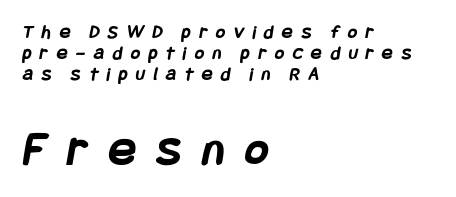
{"serif": "no", "bold": "yes", "weight": "semibold", "width": "condensed", "stroke_contrast": "low", "x_height": "large", "underline": "no", "align": "left", "line_spacing": "tight", "line_spacing_ratio": 1.04, "letter_spacing": "wide", "letter_spacing_em": 0.43, "larger_block": "second", "size_ratio": 2.5, "glyph_px": 50}
